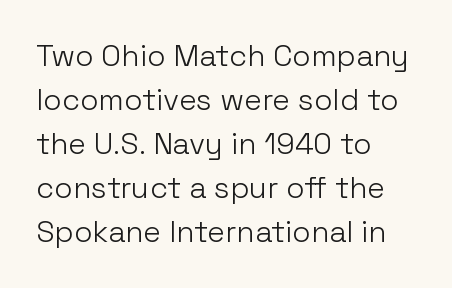
The image shows 30 px light sans-serif type, upright; set left-aligned, normal line spacing (1.47x), normal letter spacing, not underlined; low stroke contrast and a medium x-height.
